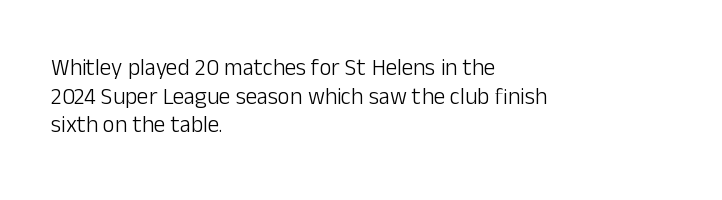
{"italic": "no", "bold": "no", "underline": "no", "align": "left", "line_spacing": "normal", "line_spacing_ratio": 1.25, "letter_spacing": "normal", "letter_spacing_em": 0.0, "glyph_px": 23}
